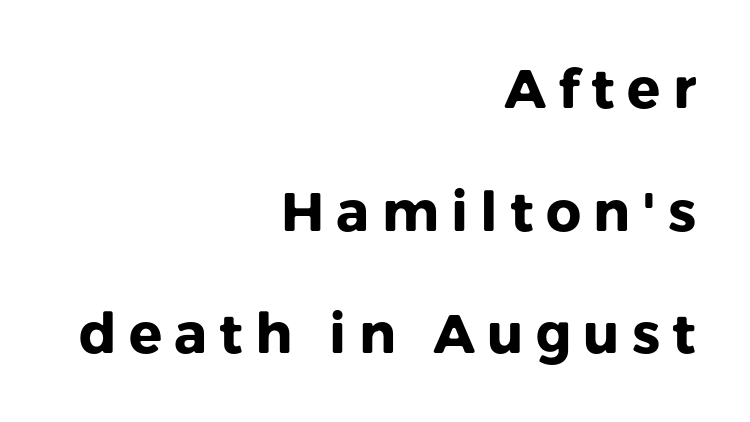
Q: Is the text bold? A: Yes.
Q: Is the text italic (slanted)? A: No, it is upright.
Q: Is the typeface a serif or a sans-serif typeface? A: Sans-serif.
Q: Is the text underlined? A: No.
Q: How is the paragraph aligned? A: Right-aligned.
Q: Is the spacing between letters normal or unusually wide? A: Unusually wide.
Q: Is the spacing between lines tight, normal or loose? A: Loose.
Q: Width (condensed, normal, or wide)? A: Normal.
Q: Stroke contrast? A: Low.
Q: x-height? A: Medium.
Q: Monospaced? A: No.
